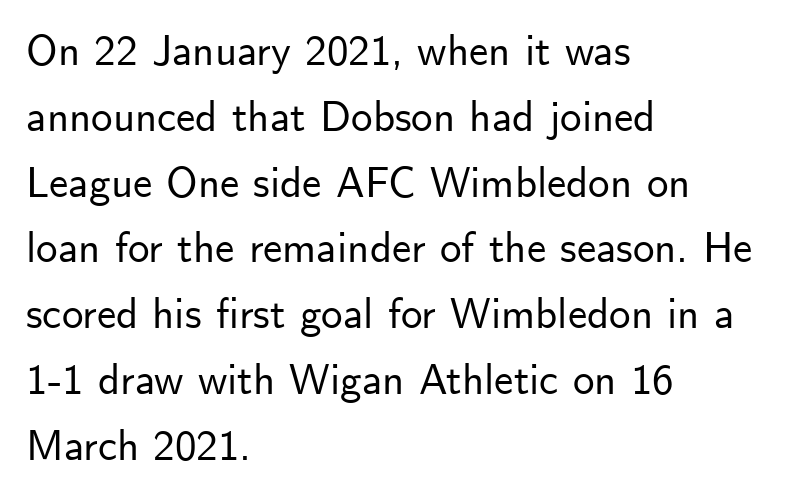
Q: Is the text italic (slanted)? A: No, it is upright.
Q: Is the typeface a serif or a sans-serif typeface? A: Sans-serif.
Q: Is the text underlined? A: No.
Q: How is the paragraph aligned? A: Left-aligned.
Q: Is the spacing between letters normal or unusually wide? A: Normal.
Q: Is the spacing between lines tight, normal or loose? A: Normal.
Q: Width (condensed, normal, or wide)? A: Normal.
Q: Stroke contrast? A: Low.
Q: x-height? A: Small.
Q: Monospaced? A: No.
